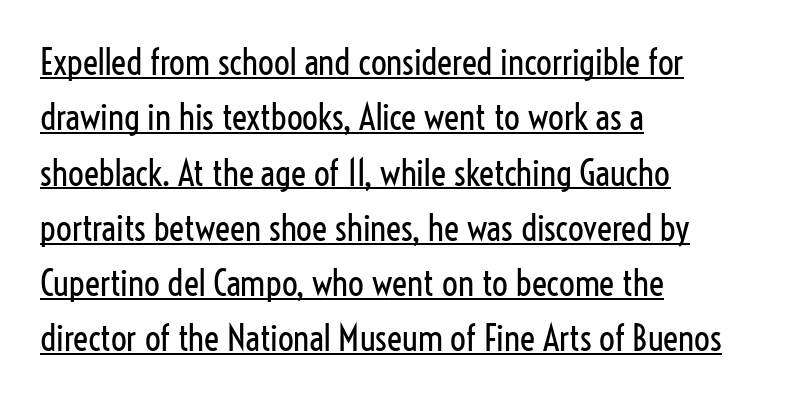
These lines are rendered in a variable-pitch font. This rendering features underlined lettering. This is roman type, the default non-slanted kind. Is this a heavy cut? Hardly; it is regular or lighter. There is no visible air inserted between adjacent glyphs. In CSS terms this would be text-align: left.
